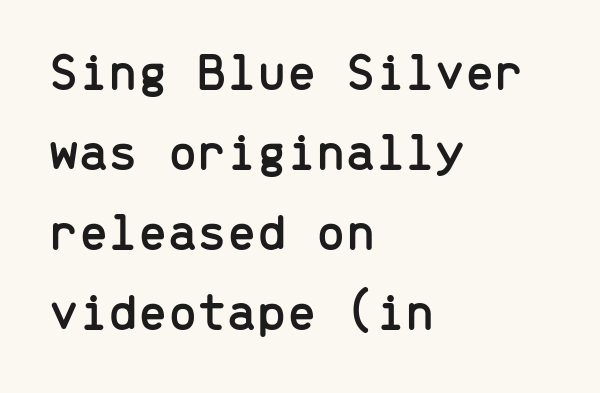
{"serif": "no", "italic": "no", "width": "normal", "stroke_contrast": "low", "x_height": "medium", "monospaced": "yes", "underline": "no", "align": "left", "line_spacing": "normal", "line_spacing_ratio": 1.51, "letter_spacing": "normal", "letter_spacing_em": 0.0, "glyph_px": 53}
